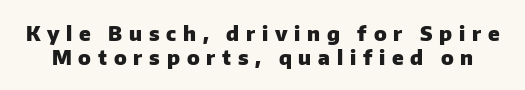
The image shows 20 px bold type, upright; set line spacing 1.18x, unusually wide letter spacing (+0.34 em), not underlined.
